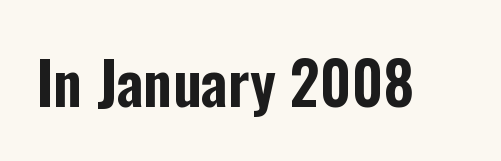
Q: Is the text italic (slanted)? A: No, it is upright.
Q: Is the typeface a serif or a sans-serif typeface? A: Sans-serif.
Q: Is the text underlined? A: No.
Q: Is the spacing between letters normal or unusually wide? A: Normal.
Q: Width (condensed, normal, or wide)? A: Condensed.
Q: Stroke contrast? A: Low.
Q: x-height? A: Medium.
Q: Monospaced? A: No.
